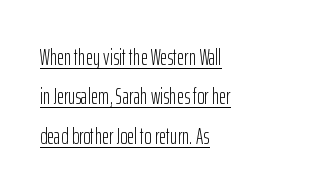
{"italic": "no", "bold": "no", "underline": "yes", "align": "left", "line_spacing_ratio": 1.79, "letter_spacing": "normal", "letter_spacing_em": 0.0, "glyph_px": 22}
